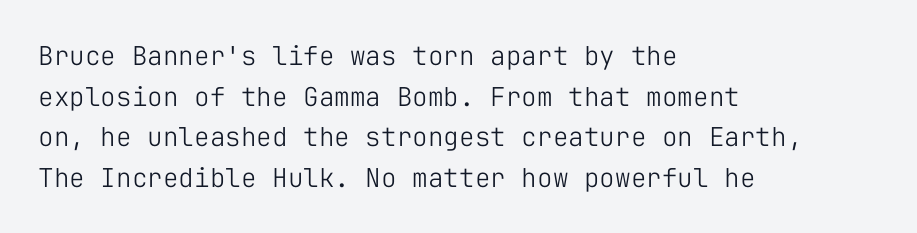
The zone under the glyphs is completely vacant. Letters have the restrained weight of plain body copy at most. Line beginnings align vertically; line endings do not. The gaps between neighbouring characters are ordinary and unremarkable.
